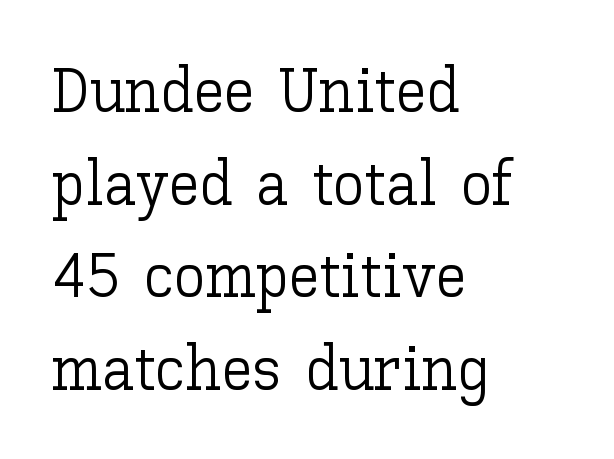
The image shows 63 px light type, upright; set left-aligned, normal line spacing (1.47x), normal letter spacing, not underlined; low stroke contrast and a medium x-height.
